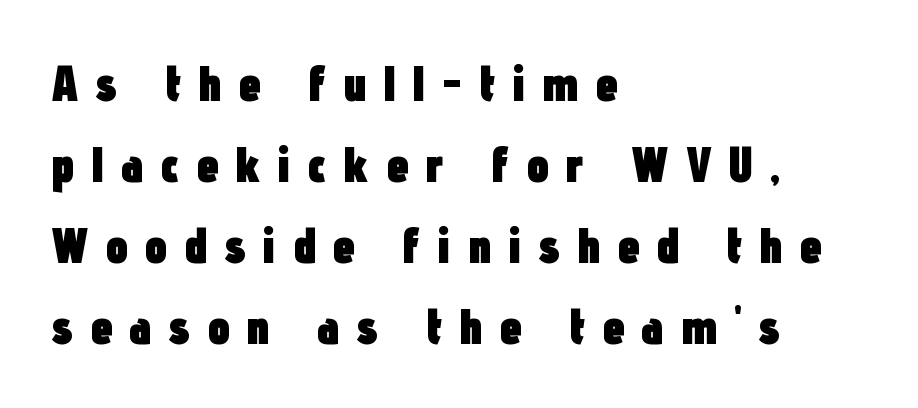
Q: Is the text bold? A: Yes.
Q: Is the text italic (slanted)? A: No, it is upright.
Q: Is the typeface a serif or a sans-serif typeface? A: Sans-serif.
Q: Is the text underlined? A: No.
Q: How is the paragraph aligned? A: Left-aligned.
Q: Is the spacing between letters normal or unusually wide? A: Unusually wide.
Q: Is the spacing between lines tight, normal or loose? A: Normal.
Q: Width (condensed, normal, or wide)? A: Condensed.
Q: Stroke contrast? A: Low.
Q: x-height? A: Medium.
Q: Monospaced? A: No.
